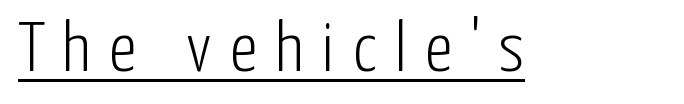
Weight class: somewhere from thin through regular. Note the varied advance widths — an 'i' is clearly narrower than an 'm'. Observe the absence of serifs on each vertical stroke in this sample. The type is letterspaced generously, with wide tracking.
